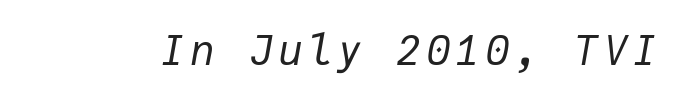
Q: Is the text bold? A: No.
Q: Is the text italic (slanted)? A: Yes, it leans right by about 9 degrees.
Q: Is the text underlined? A: No.
Q: Width (condensed, normal, or wide)? A: Normal.
Q: Stroke contrast? A: Low.
Q: x-height? A: Medium.
Q: Monospaced? A: Yes.
